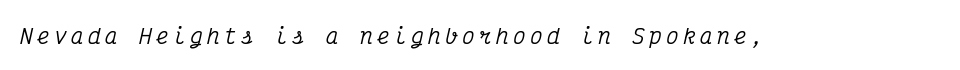
The image shows 21 px text type, italic (leaning right); set unusually wide letter spacing (+0.21 em), not underlined.
